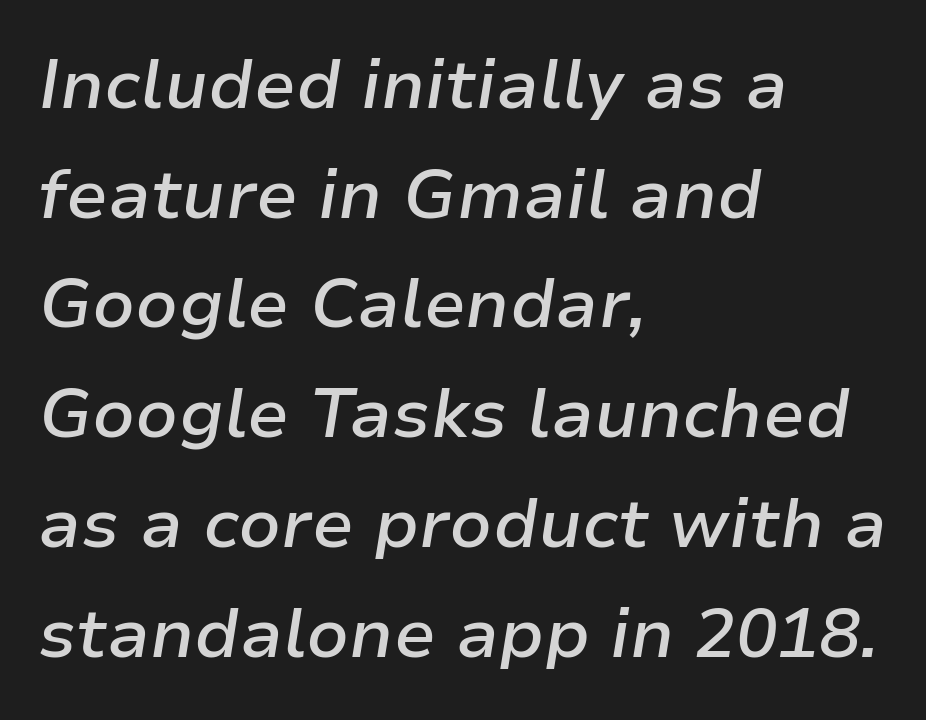
Q: Is the text bold? A: Semi-bold.
Q: Is the text italic (slanted)? A: Yes, it leans right by about 9 degrees.
Q: Is the text underlined? A: No.
Q: How is the paragraph aligned? A: Left-aligned.
Q: Is the spacing between letters normal or unusually wide? A: Normal.
Q: Is the spacing between lines tight, normal or loose? A: Normal.
Q: Width (condensed, normal, or wide)? A: Normal.
Q: Stroke contrast? A: Low.
Q: x-height? A: Medium.
Q: Monospaced? A: No.
